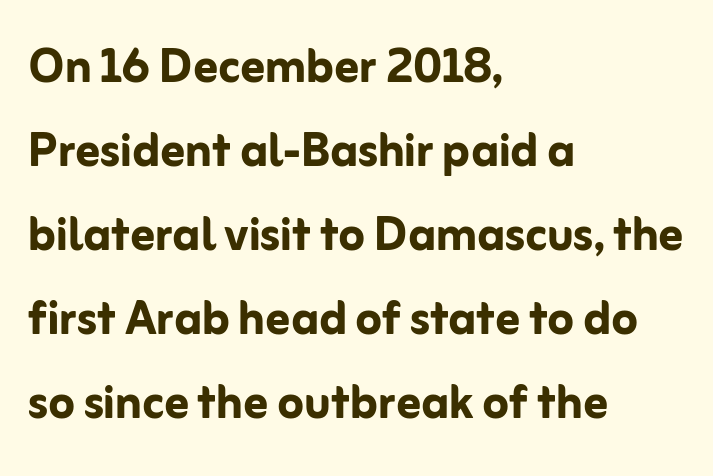
{"serif": "no", "italic": "no", "bold": "yes", "weight": "semibold", "width": "normal", "stroke_contrast": "low", "x_height": "medium", "monospaced": "no", "underline": "no", "align": "left", "line_spacing": "normal", "line_spacing_ratio": 1.4, "letter_spacing": "normal", "letter_spacing_em": 0.0, "glyph_px": 60}
